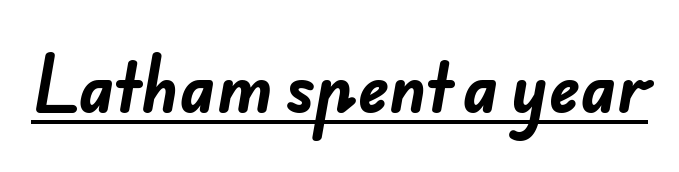
The image shows 65 px bold sans-serif type; set normal letter spacing, underlined; low stroke contrast and a small x-height.
